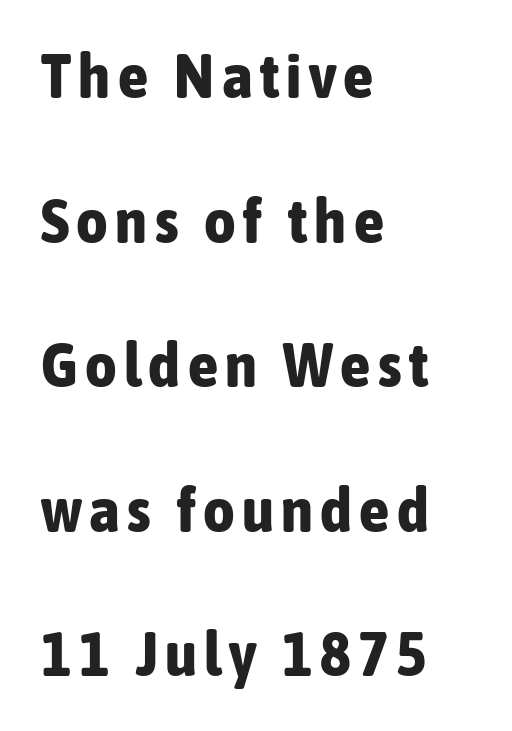
Only glyphs here, with clear space below each row. Nope, no serifs anywhere on these letters. Pretty heavy lettering here — definitely bold. A student would call this left alignment; a typographer would say flush left, rag right.
